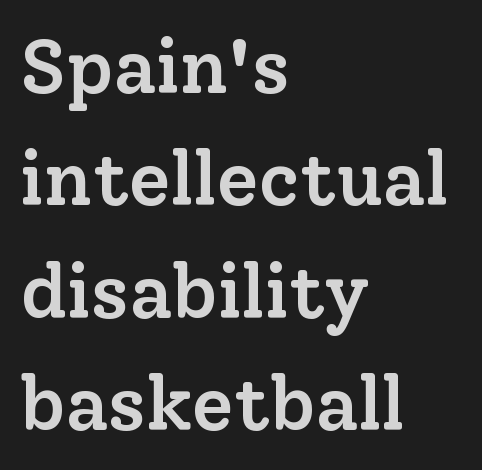
Spacing verdict: proportional, widths tailored to each character. Italic: no, the glyphs are upright roman. The characters look somewhat weighty, a semibold short of true bold. Check under the words: just untouched page. Does extra space separate the letters? No, they use regular spacing. Evenly set lines give the paragraph a standard silhouette.
